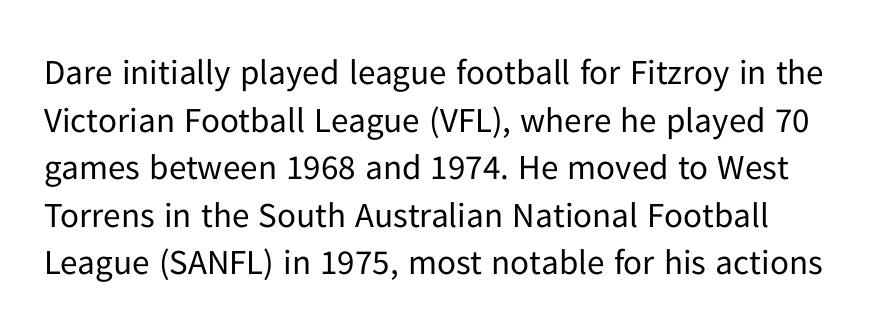
Q: Is the text bold? A: No.
Q: Is the text italic (slanted)? A: No, it is upright.
Q: Is the typeface a serif or a sans-serif typeface? A: Sans-serif.
Q: Is the text underlined? A: No.
Q: Is the spacing between letters normal or unusually wide? A: Normal.
Q: Is the spacing between lines tight, normal or loose? A: Normal.
Q: Width (condensed, normal, or wide)? A: Normal.
Q: Stroke contrast? A: Low.
Q: x-height? A: Medium.
Q: Monospaced? A: No.
